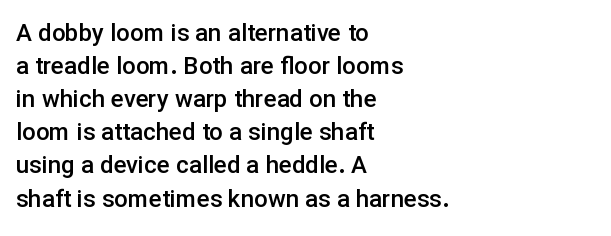
{"italic": "no", "bold": "semi", "underline": "no", "align": "left", "line_spacing": "normal", "line_spacing_ratio": 1.38, "letter_spacing": "normal", "letter_spacing_em": 0.0, "glyph_px": 24}
